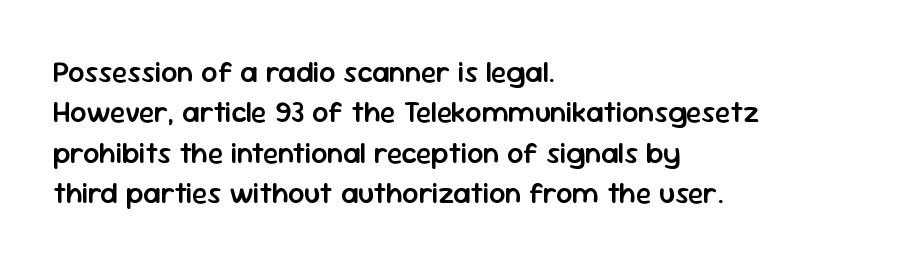
{"serif": "no", "italic": "no", "bold": "semi", "weight": "semibold", "width": "normal", "stroke_contrast": "low", "x_height": "medium", "monospaced": "no", "underline": "no", "align": "left", "line_spacing": "normal", "line_spacing_ratio": 1.39, "letter_spacing": "normal", "letter_spacing_em": 0.0, "glyph_px": 29}
